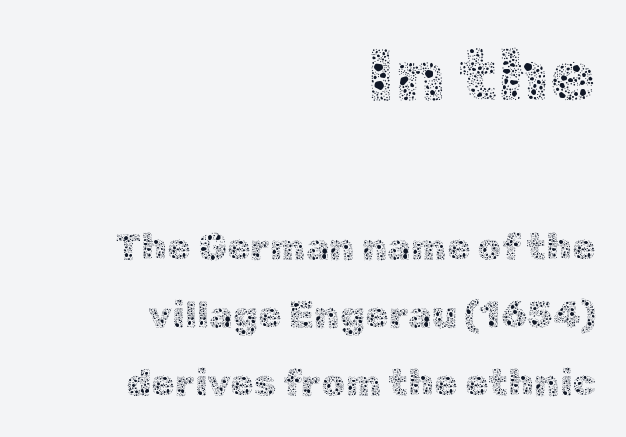
The image shows 75 px thin type, upright; set right-aligned, line spacing 1.79x, normal letter spacing, not underlined; the first (top) block is 1.97x larger; a medium x-height.
